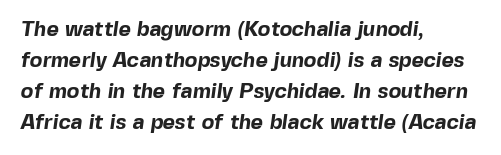
The space beneath each line is pristine and unruled. Words appear dense and cohesive because spacing is normal. Caption: bold face, heavy strokes. Notice how descenders clear the ascenders below comfortably — that's standard leading. Is the block centered? No — it sits flush against the left margin.
